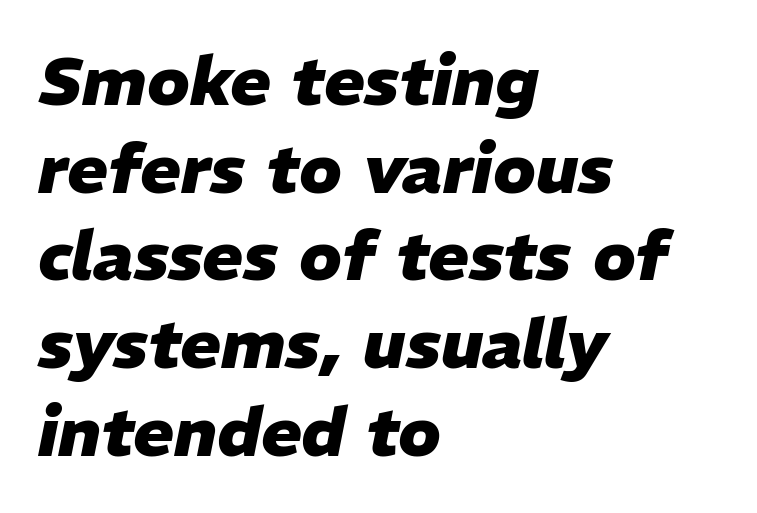
Varying glyph widths throughout — classic text-font behaviour. The specimen omits any rule beneath the text block's lines. Regarding leading, the lines here are spaced in the standard way. The letters are slanted; this is an italic face. Compared with a centered layout, this one pins lines to the left instead. Heavy, bold letterforms.
